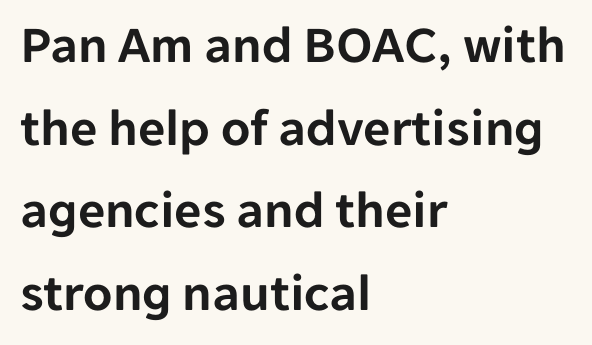
Unmarked baselines from the first word to the last. Leftover space on each line is placed entirely after the last word. No feet cap the strokes, marking this as sans-serif type. Glyph-to-glyph distance matches everyday printed text.
